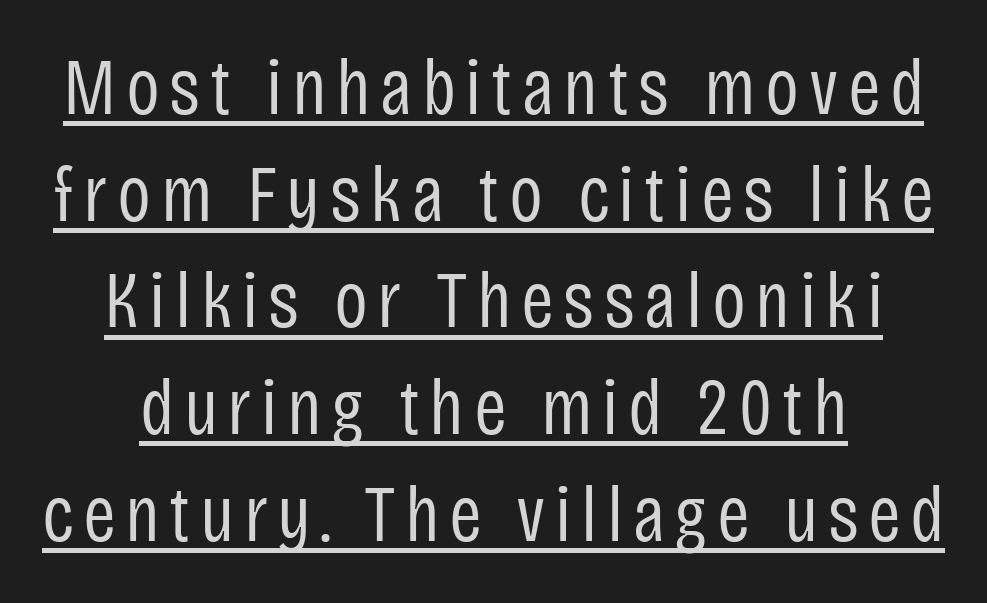
Spacing verdict: proportional, widths tailored to each character. Weight: regular or lighter. The vertical gap from one line to the next is medium. Quick note: underline on. Posture: upright roman.
